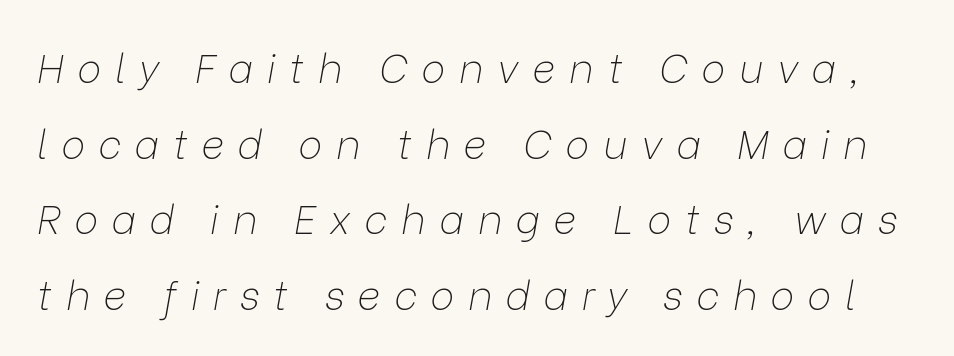
Yep, that's italic — everything's leaning. Vertical stems look standard width or narrower in stroke. Proportional: the letters do not fall into vertical columns. Decoration check: the copy has no underline.
